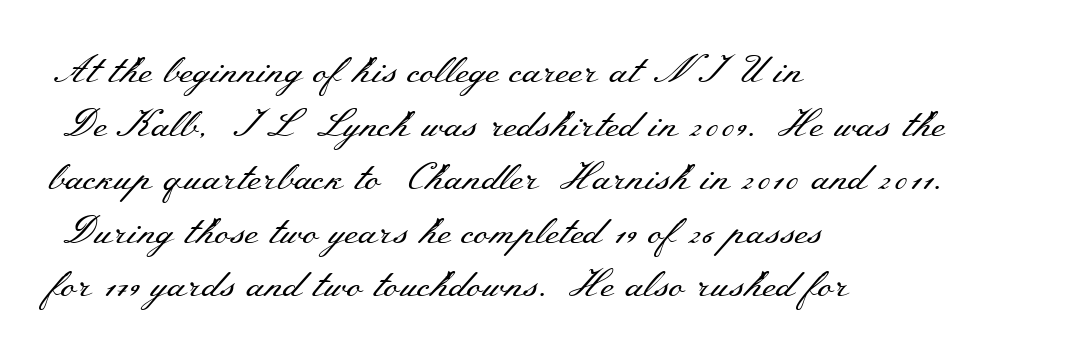
{"serif": "yes", "bold": "no", "weight": "regular", "width": "wide", "stroke_contrast": "medium", "x_height": "small", "monospaced": "no", "underline": "no", "align": "left", "line_spacing": "normal", "line_spacing_ratio": 1.41, "letter_spacing": "normal", "letter_spacing_em": 0.0, "glyph_px": 38}
